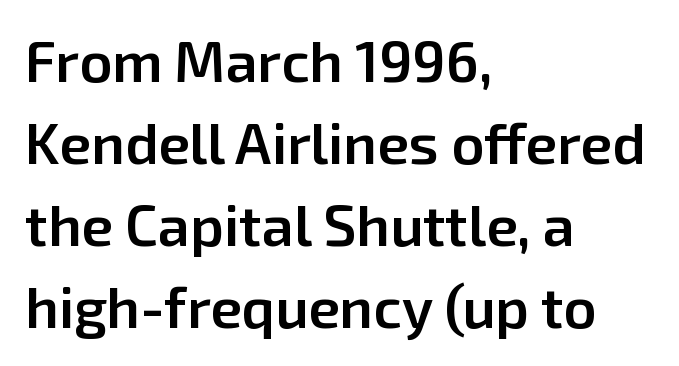
The image shows 57 px semibold sans-serif type, upright; set left-aligned, normal line spacing (1.44x), normal letter spacing, not underlined; low stroke contrast and a medium x-height.
